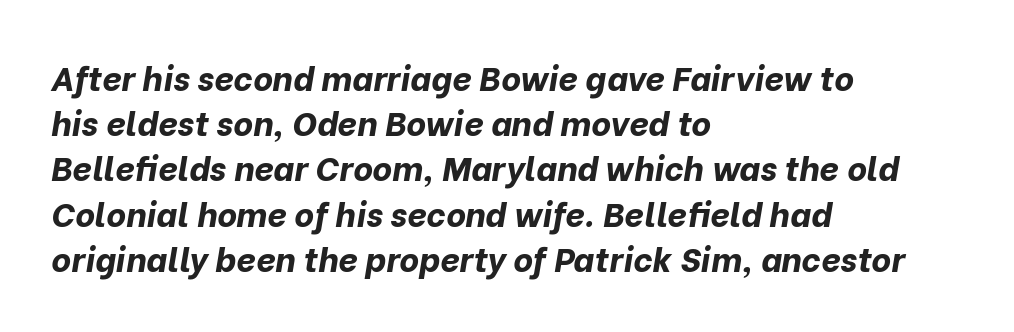
The image shows 34 px bold type, italic (leaning right); set left-aligned, normal line spacing (1.33x), normal letter spacing, not underlined; low stroke contrast and a medium x-height.
